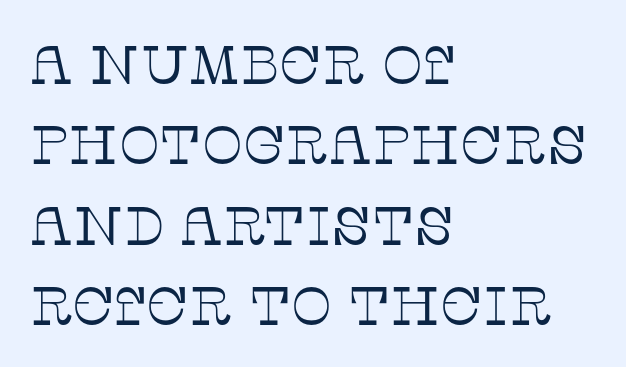
The image shows 54 px thin serif type, upright; set left-aligned, normal line spacing (1.49x), normal letter spacing, not underlined; low stroke contrast and a large x-height.
